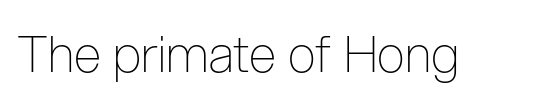
These lines are rendered in a variable-pitch font. Weight: not bold — regular or lighter. Lines of text with bare space underneath. Every stem runs plumb, perpendicular to the baseline.
